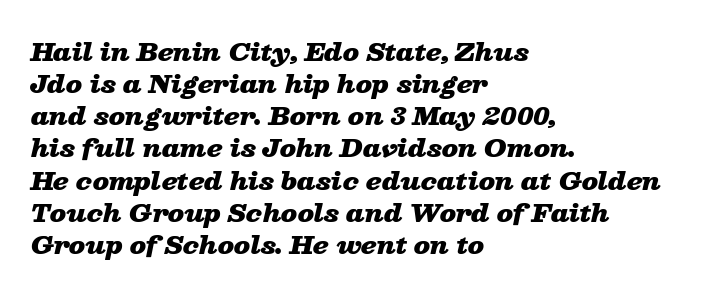
The letters sit at their default tracking, neither squeezed nor spread. The rendering anchors every line to the left-hand side. The gap between lines stays unmarked. The text carries the slant typical of an italic or oblique font. Is the type bold? Yes — the strokes are clearly thick and heavy. The vertical gap from one line to the next is medium.
